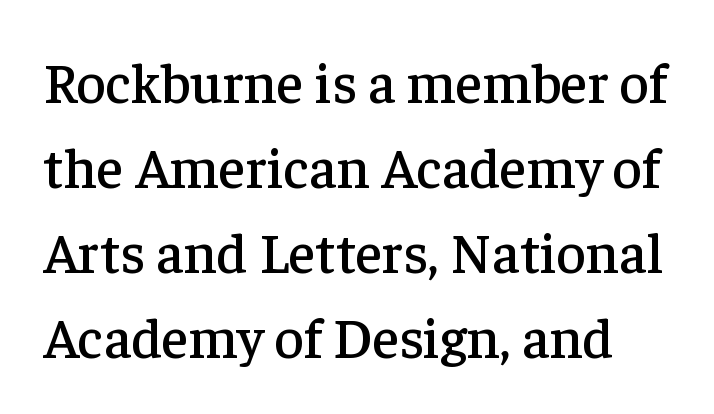
The rendering uses natural spacing where letterforms have individual widths. The lettering stays uniformly vertical, giving the passage a roman look. Does the type have serifs? Yes, each stem ends in a small foot. Compared with typical paragraphs, the rows here are spaced about the same. The tracking reads as untouched default to a designer's eye.
